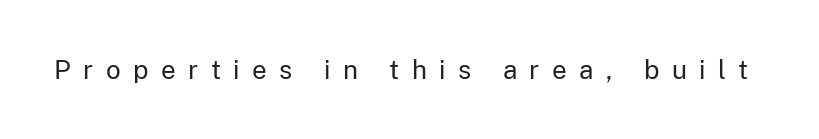
A bare baseline throughout the passage. Every character sits straight up, as roman type does. Tracking value appears strongly positive — letters spread wide. The font is comparable to plain body text, perhaps lighter.
